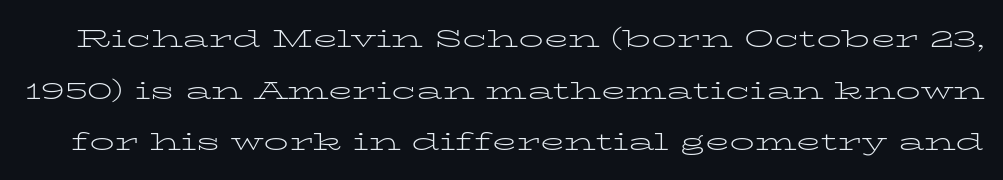
{"italic": "no", "bold": "no", "underline": "no", "line_spacing": "loose", "line_spacing_ratio": 2.07, "letter_spacing": "normal", "letter_spacing_em": 0.0, "glyph_px": 25}
